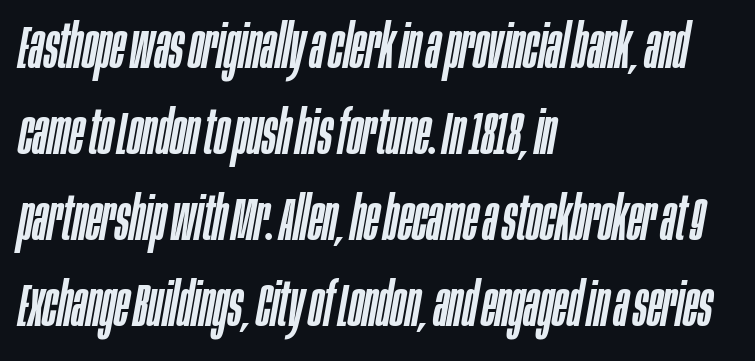
Here the designer chose a conventional face with non-uniform glyph widths. Check the space under the baseline: it is left empty. The rendering anchors every line to the left-hand side. How would I describe the line gaps? Plain and ordinary.
